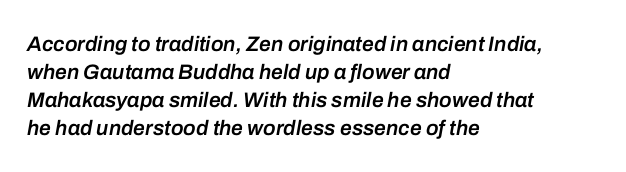
{"italic": "yes", "lean": "right", "slant_degrees": 10, "bold": "semi", "underline": "no", "align": "left", "line_spacing": "normal", "line_spacing_ratio": 1.34, "letter_spacing": "normal", "letter_spacing_em": 0.0, "glyph_px": 21}
